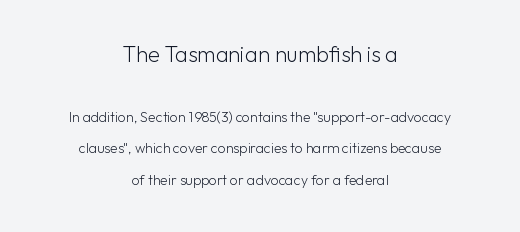
Q: Is the text bold? A: No.
Q: Is the text italic (slanted)? A: No, it is upright.
Q: Is the text underlined? A: No.
Q: How is the paragraph aligned? A: Centered.
Q: Is the spacing between letters normal or unusually wide? A: Normal.
Q: Is the spacing between lines tight, normal or loose? A: Loose.
Q: Which block of text is set in a larger size, the first (top) or the second (bottom)? A: The first (top) one.
